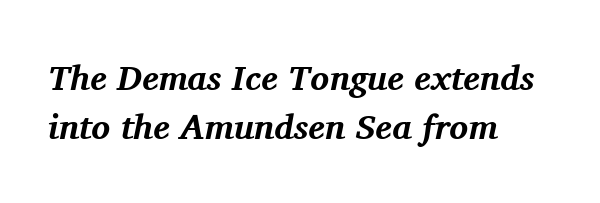
Q: Is the text bold? A: Yes.
Q: Is the text italic (slanted)? A: Yes, it leans right by about 11 degrees.
Q: Is the typeface a serif or a sans-serif typeface? A: Serif.
Q: Is the text underlined? A: No.
Q: How is the paragraph aligned? A: Left-aligned.
Q: Is the spacing between letters normal or unusually wide? A: Normal.
Q: Is the spacing between lines tight, normal or loose? A: Normal.
Q: Width (condensed, normal, or wide)? A: Normal.
Q: Stroke contrast? A: Medium.
Q: x-height? A: Medium.
Q: Monospaced? A: No.
